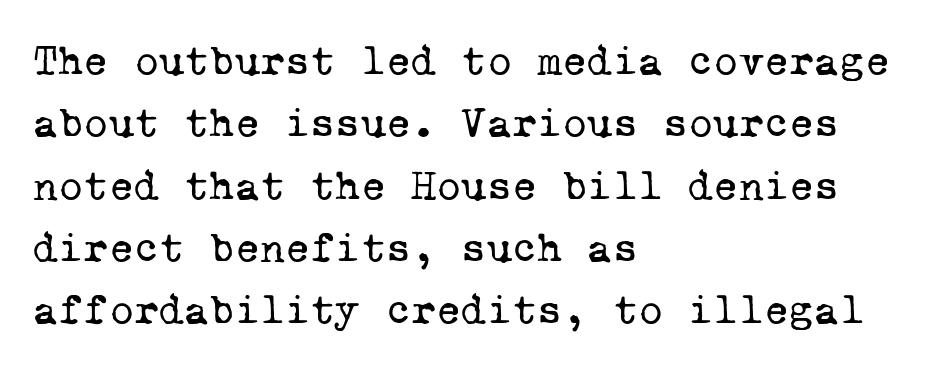
The image shows 43 px regular-weight serif type, monospaced; set left-aligned, normal line spacing (1.45x), normal letter spacing, not underlined; low stroke contrast and a medium x-height.
